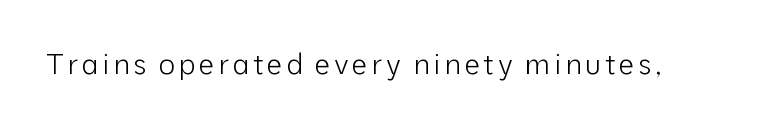
The image shows 28 px light sans-serif type, upright; set not underlined; low stroke contrast and a medium x-height.
